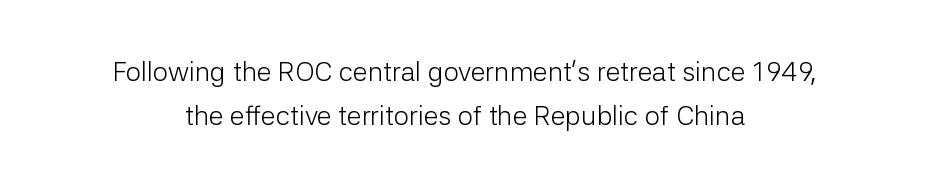
Tall strokes in this sample are plumb rather than angled. Descender tails drop into unmarked territory. The tracking reads as untouched default to a designer's eye. Stems here are at most as thick as an everyday book face. Each line is balanced around a shared central axis.
